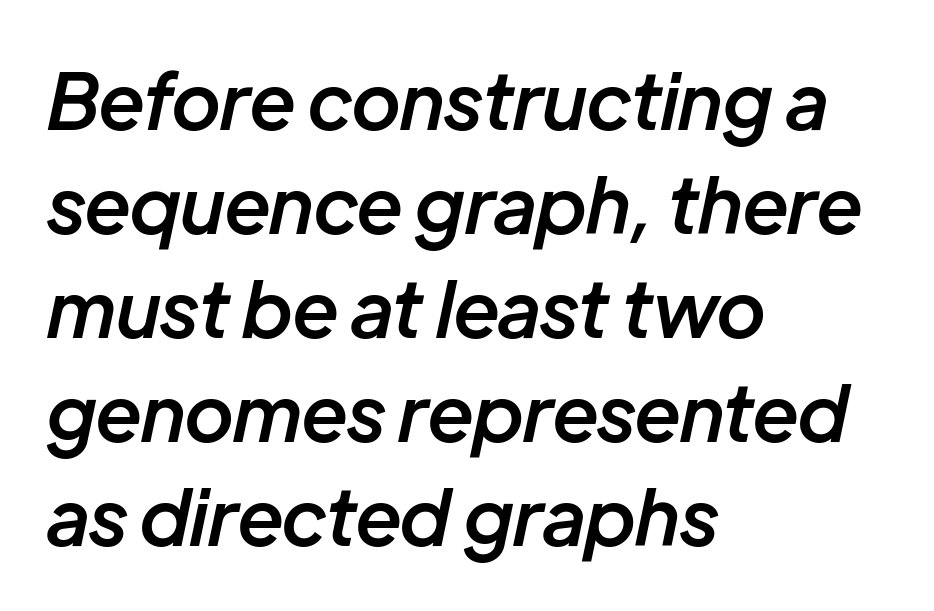
The image shows 77 px semibold type, italic (leaning right); set left-aligned, normal line spacing (1.35x), normal letter spacing, not underlined; low stroke contrast and a medium x-height.
